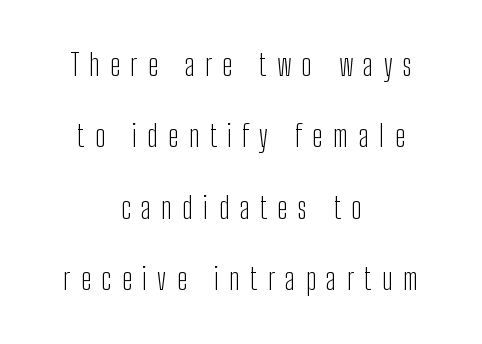
The image shows 30 px light, condensed sans-serif type, upright; set centered, loose line spacing (2.38x), unusually wide letter spacing (+0.35 em), not underlined; low stroke contrast and a medium x-height.
